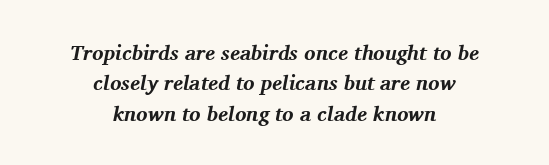
The image shows 21 px bold type, italic (leaning right); set centered, normal line spacing (1.45x), normal letter spacing, not underlined.
